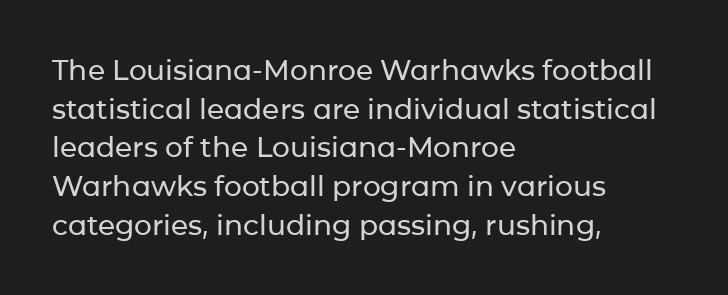
Q: Is the text italic (slanted)? A: No, it is upright.
Q: Is the typeface a serif or a sans-serif typeface? A: Sans-serif.
Q: Is the text underlined? A: No.
Q: How is the paragraph aligned? A: Left-aligned.
Q: Is the spacing between letters normal or unusually wide? A: Normal.
Q: Is the spacing between lines tight, normal or loose? A: Normal.
Q: Width (condensed, normal, or wide)? A: Normal.
Q: Stroke contrast? A: Low.
Q: x-height? A: Medium.
Q: Monospaced? A: No.
